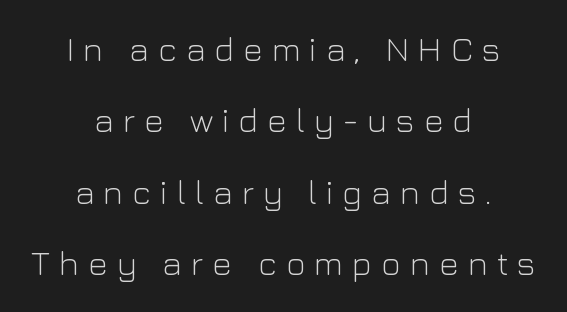
The typeface chosen for these lines omits serifs. Someone cranked the tracking dial way up on this one. A centered setting, common on invitations and titles, is used for this passage. Each letter keeps its own natural width here, so spacing adapts to shape. The block of text is sparse from top to bottom, with ample space between rows. The weight would be labelled regular, book, light, or lighter still.
